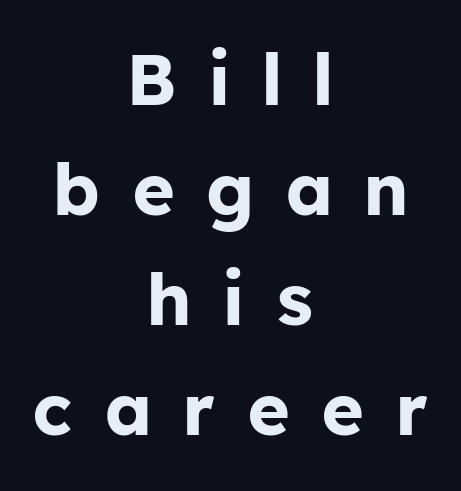
{"serif": "no", "italic": "no", "bold": "yes", "weight": "bold", "width": "normal", "stroke_contrast": "low", "x_height": "medium", "monospaced": "no", "underline": "no", "align": "center", "line_spacing": "normal", "line_spacing_ratio": 1.53, "letter_spacing": "wide", "letter_spacing_em": 0.46, "glyph_px": 72}
